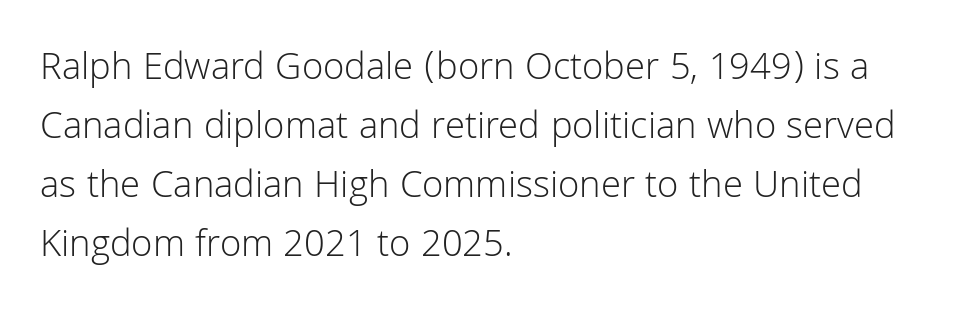
The image shows 39 px light sans-serif type, upright; set left-aligned, normal line spacing (1.51x), normal letter spacing, not underlined; low stroke contrast and a medium x-height.
